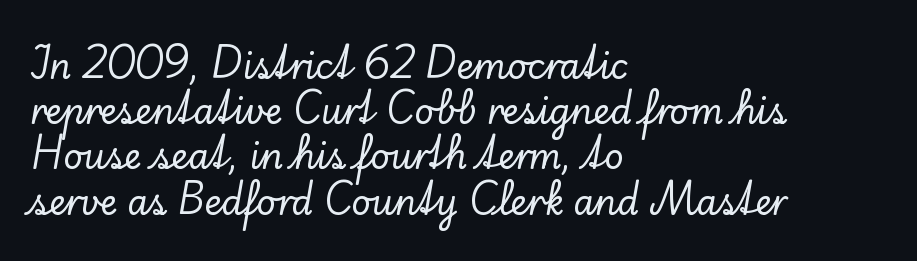
Q: Is the text italic (slanted)? A: Yes.
Q: Is the typeface a serif or a sans-serif typeface? A: Serif.
Q: Is the text underlined? A: No.
Q: How is the paragraph aligned? A: Left-aligned.
Q: Is the spacing between letters normal or unusually wide? A: Normal.
Q: Is the spacing between lines tight, normal or loose? A: Normal.
Q: Width (condensed, normal, or wide)? A: Normal.
Q: Stroke contrast? A: Low.
Q: x-height? A: Small.
Q: Monospaced? A: No.
